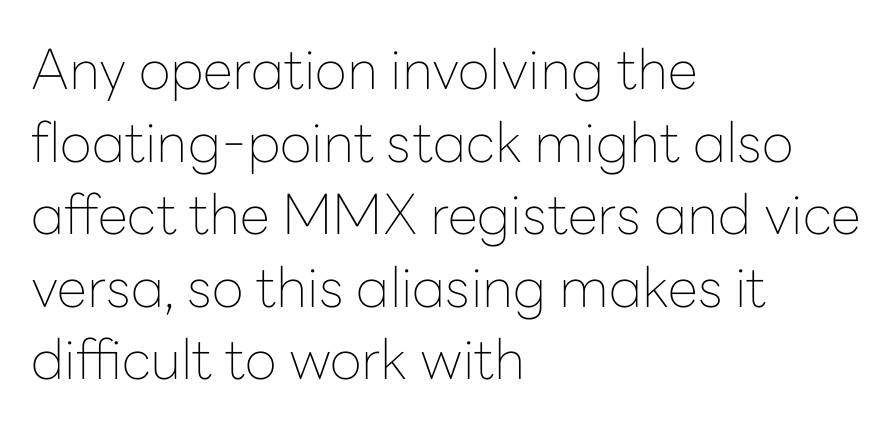
{"serif": "no", "italic": "no", "bold": "no", "weight": "thin", "width": "normal", "stroke_contrast": "low", "x_height": "medium", "monospaced": "no", "underline": "no", "align": "left", "line_spacing": "normal", "line_spacing_ratio": 1.32, "letter_spacing": "normal", "letter_spacing_em": 0.0, "glyph_px": 55}
